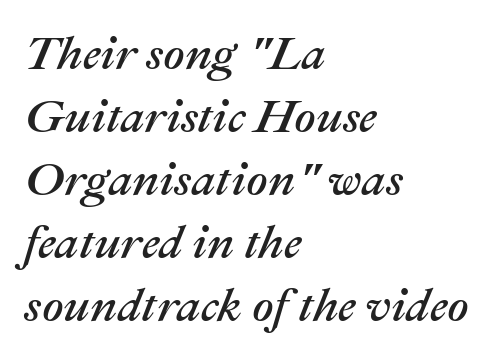
The image shows 47 px text type, italic (leaning right); set left-aligned, normal line spacing (1.34x), normal letter spacing, not underlined; medium stroke contrast and a medium x-height.
